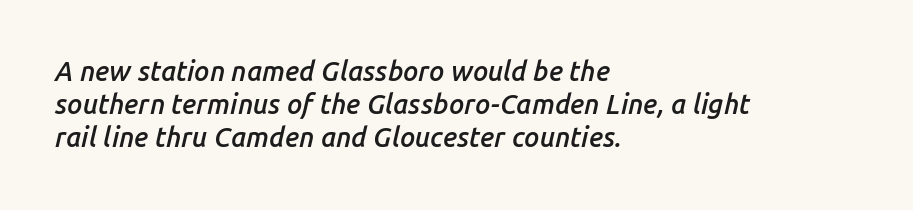
{"italic": "yes", "lean": "right", "slant_degrees": 14, "bold": "semi", "underline": "no", "align": "left", "line_spacing_ratio": 1.22, "letter_spacing": "normal", "letter_spacing_em": 0.0, "glyph_px": 27}
